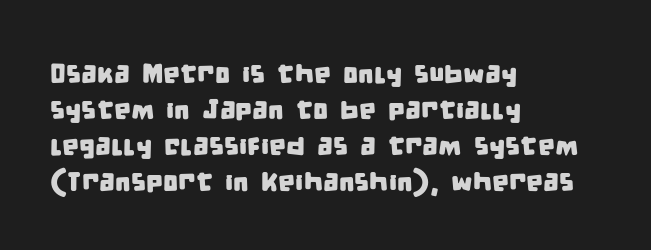
The image shows 27 px text type; set left-aligned, normal line spacing (1.33x), normal letter spacing, not underlined.
